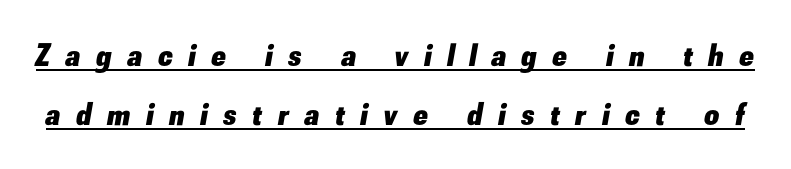
{"italic": "yes", "lean": "right", "slant_degrees": 10, "bold": "yes", "weight": "heavy", "width": "normal", "stroke_contrast": "low", "x_height": "small", "monospaced": "no", "underline": "yes", "line_spacing_ratio": 1.83, "letter_spacing": "wide", "letter_spacing_em": 0.5, "glyph_px": 32}
